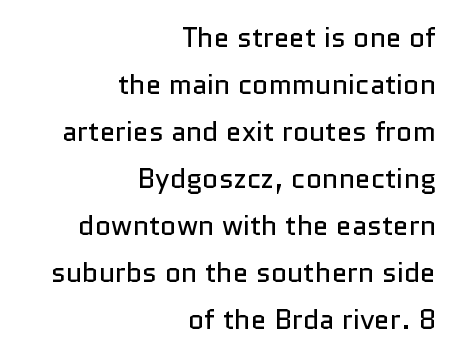
{"serif": "no", "italic": "no", "bold": "no", "weight": "regular", "width": "normal", "stroke_contrast": "low", "x_height": "medium", "monospaced": "no", "underline": "no", "align": "right", "line_spacing": "normal", "line_spacing_ratio": 1.68, "letter_spacing": "normal", "letter_spacing_em": 0.0, "glyph_px": 28}
